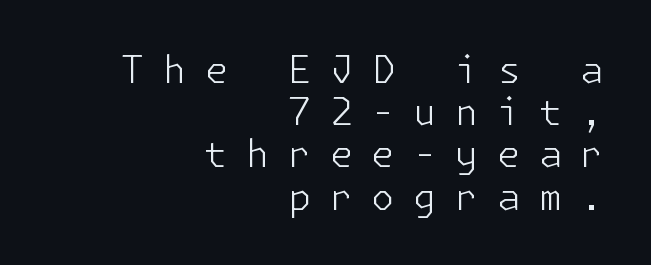
A typesetter would call this heavily tracked-out type. Rule under the text: the space is simply empty. These lines are set flush right with a ragged left edge. Stroke terminals: plain, sans-serif. Every stem runs plumb, perpendicular to the baseline.
